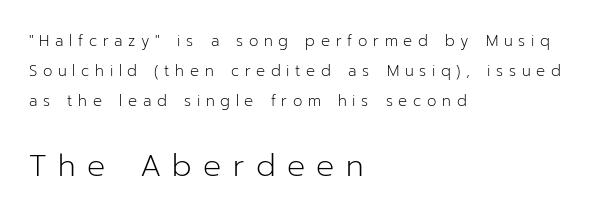
Q: Is the text bold? A: No.
Q: Is the text italic (slanted)? A: No, it is upright.
Q: Is the typeface a serif or a sans-serif typeface? A: Sans-serif.
Q: Is the text underlined? A: No.
Q: How is the paragraph aligned? A: Left-aligned.
Q: Is the spacing between letters normal or unusually wide? A: Unusually wide.
Q: Is the spacing between lines tight, normal or loose? A: Loose.
Q: Which block of text is set in a larger size, the first (top) or the second (bottom)? A: The second (bottom) one.
Q: Width (condensed, normal, or wide)? A: Normal.
Q: Stroke contrast? A: Low.
Q: x-height? A: Medium.
Q: Monospaced? A: No.
